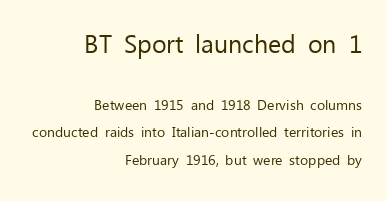
{"italic": "no", "bold": "no", "underline": "no", "align": "right", "line_spacing": "loose", "line_spacing_ratio": 1.96, "letter_spacing": "normal", "letter_spacing_em": 0.0, "larger_block": "first", "size_ratio": 1.79, "glyph_px": 25}
